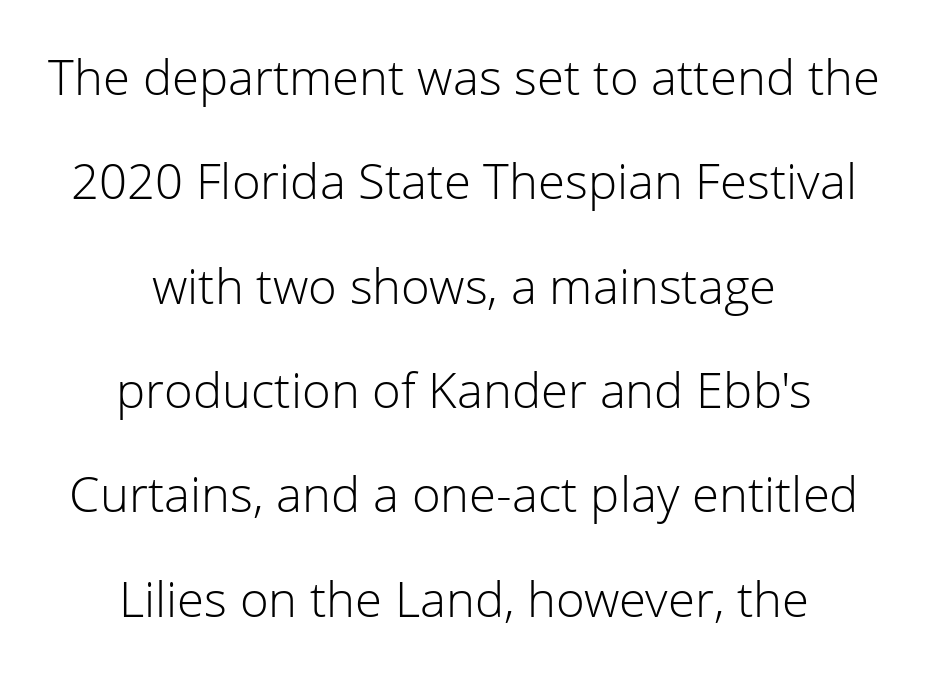
Q: Is the text bold? A: No.
Q: Is the text italic (slanted)? A: No, it is upright.
Q: Is the typeface a serif or a sans-serif typeface? A: Sans-serif.
Q: Is the text underlined? A: No.
Q: How is the paragraph aligned? A: Centered.
Q: Is the spacing between letters normal or unusually wide? A: Normal.
Q: Is the spacing between lines tight, normal or loose? A: Loose.
Q: Width (condensed, normal, or wide)? A: Normal.
Q: Stroke contrast? A: Low.
Q: x-height? A: Medium.
Q: Monospaced? A: No.
